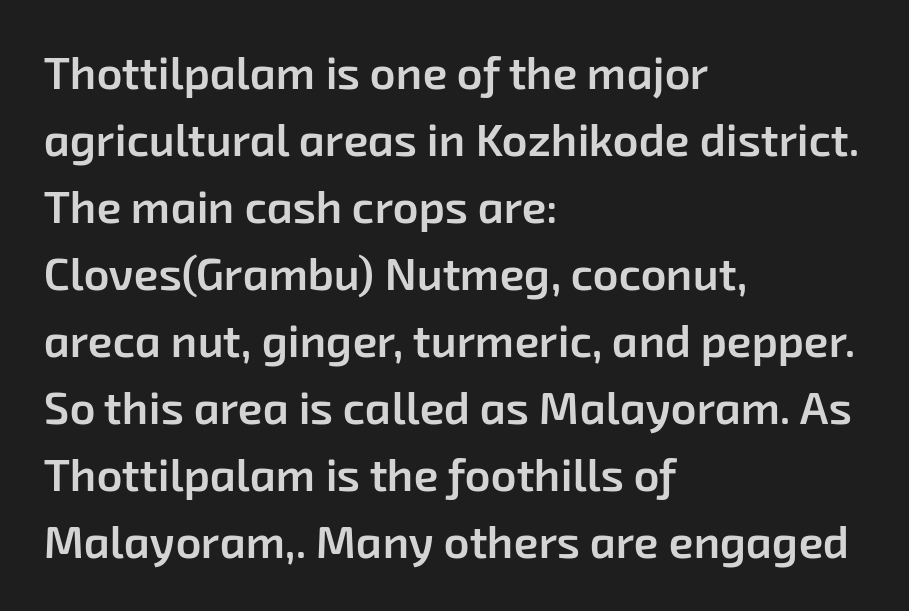
Q: Is the text bold? A: Semi-bold.
Q: Is the typeface a serif or a sans-serif typeface? A: Sans-serif.
Q: Is the text underlined? A: No.
Q: How is the paragraph aligned? A: Left-aligned.
Q: Is the spacing between letters normal or unusually wide? A: Normal.
Q: Is the spacing between lines tight, normal or loose? A: Normal.
Q: Width (condensed, normal, or wide)? A: Normal.
Q: Stroke contrast? A: Low.
Q: x-height? A: Medium.
Q: Monospaced? A: No.
